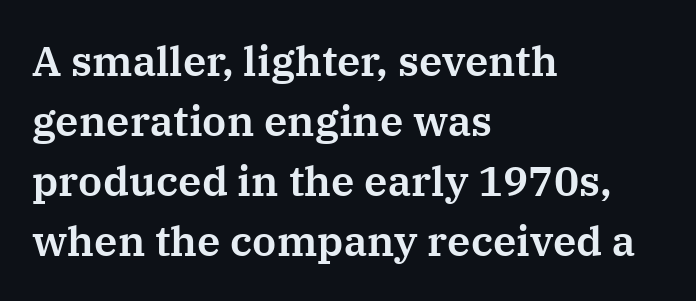
{"serif": "yes", "italic": "no", "width": "normal", "stroke_contrast": "medium", "x_height": "medium", "monospaced": "no", "underline": "no", "align": "left", "line_spacing": "normal", "line_spacing_ratio": 1.43, "letter_spacing": "normal", "letter_spacing_em": 0.0, "glyph_px": 42}
